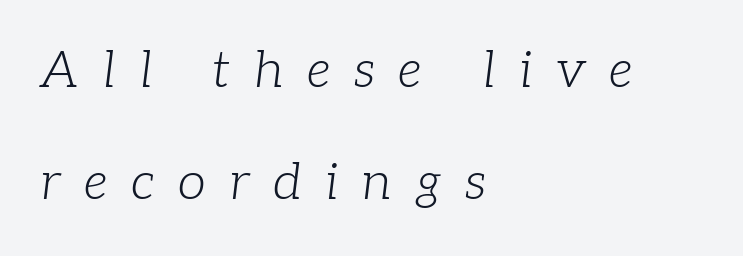
Designer's note — italics engaged. These lines stand farther apart than default settings would place them. This sample uses expanded letter spacing, leaving extra air between glyphs. Are there feet on the stems? There are — it's a serif. The characters are drawn with everyday or finer stroke widths. Here the designer chose a conventional face with non-uniform glyph widths.
